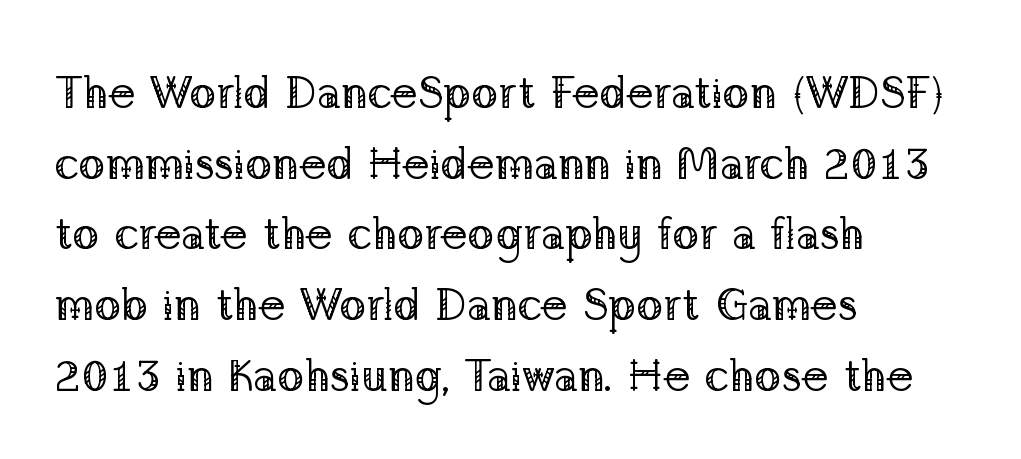
Horizontal alignment here is leftward, the default for most running prose. Quick note: interline space is typical. Glance below the letters and you will spot only blank space. Character widths vary here, with narrow letters taking less room than wide ones.
